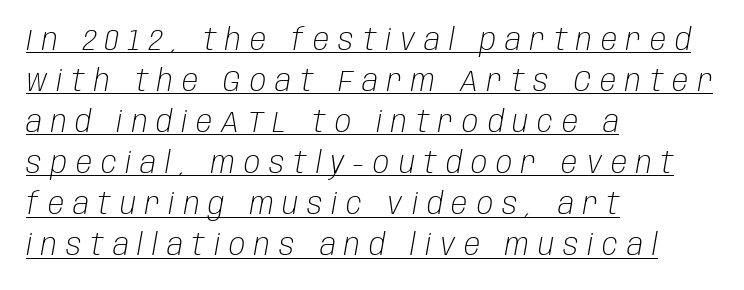
{"italic": "yes", "lean": "right", "slant_degrees": 10, "bold": "no", "weight": "light", "width": "condensed", "stroke_contrast": "low", "x_height": "large", "monospaced": "no", "underline": "yes", "align": "left", "line_spacing": "normal", "line_spacing_ratio": 1.37, "letter_spacing": "wide", "letter_spacing_em": 0.3, "glyph_px": 30}
